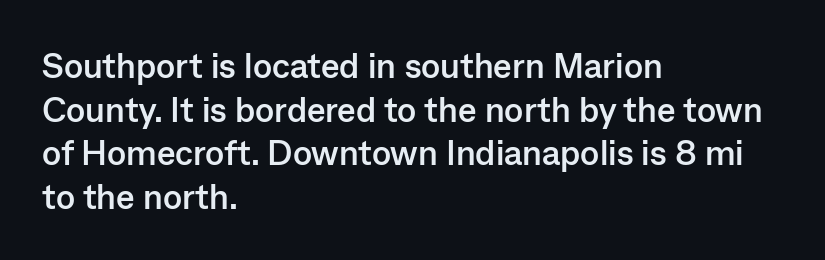
Its strokes are broad and dark, the hallmark of bold type. Do the letters lean? They stand straight. Underline: absent. Type style note: lacks serifs.
